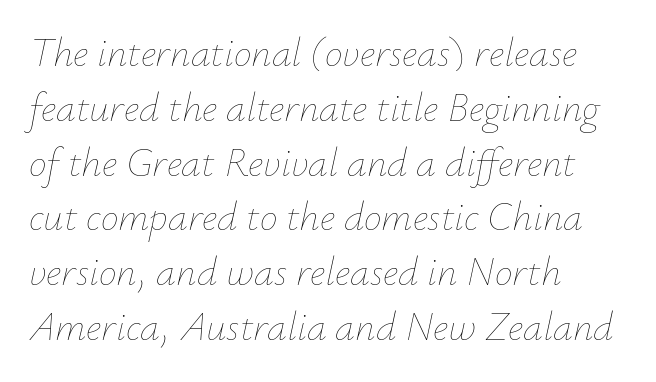
The image shows 40 px thin type, italic (leaning right); set left-aligned, normal line spacing (1.37x), normal letter spacing, not underlined; low stroke contrast and a small x-height.
